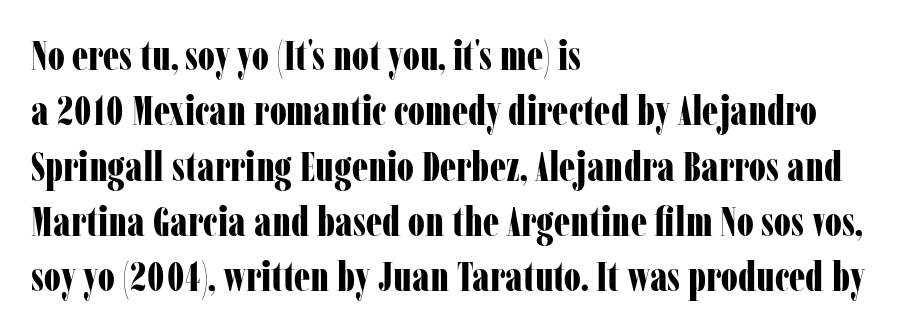
The axis of the letterforms is exactly vertical. Compared with typical paragraphs, the rows here are spaced about the same. Look at the tracking — it's just the regular setting, nothing added. A student would call this left alignment; a typographer would say flush left, rag right. Beneath every word, the page is bare. The rendering shows small feet on the letterforms — a serif design.
